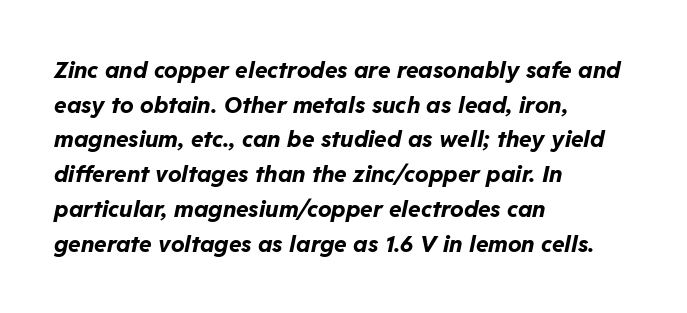
{"italic": "yes", "lean": "right", "slant_degrees": 11, "bold": "yes", "underline": "no", "align": "left", "line_spacing": "normal", "line_spacing_ratio": 1.51, "letter_spacing": "normal", "letter_spacing_em": 0.0, "glyph_px": 23}
